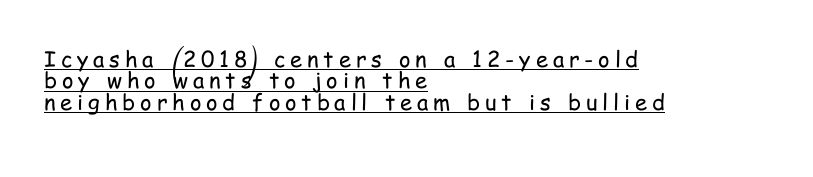
Caption: lettering with a line underneath. These lines are set flush left with a ragged right edge. This sample trades vertical openness for compactness between lines. These lines were composed using upright roman letters. Bold? No — there's no thickening of the strokes. Observe the wide spacing: letters keep a clear distance from each other.
